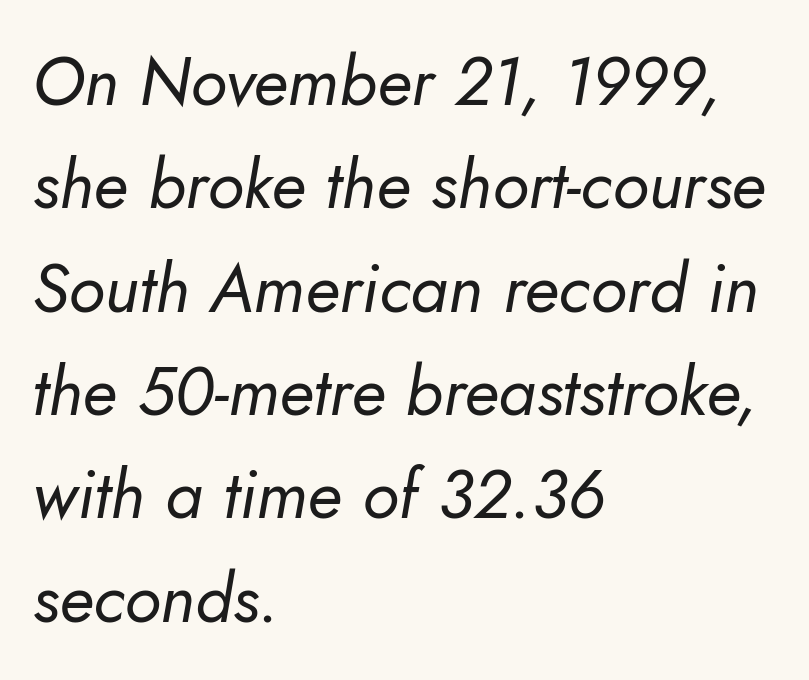
The image shows 68 px regular-weight type, italic (leaning right); set left-aligned, normal line spacing (1.52x), normal letter spacing, not underlined; low stroke contrast and a small x-height.
